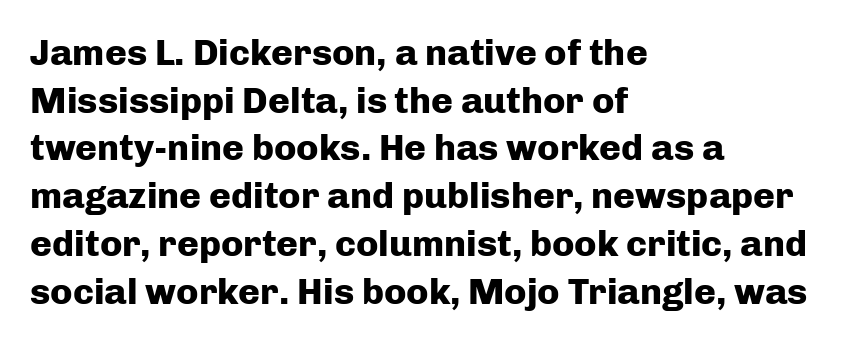
The passage shown is typed in a proportional face where columns would drift. Default kerning and tracking; the words read as compact shapes. Is the type bold? Yes — the strokes are clearly thick and heavy. A roman cut, with each character standing at attention.
